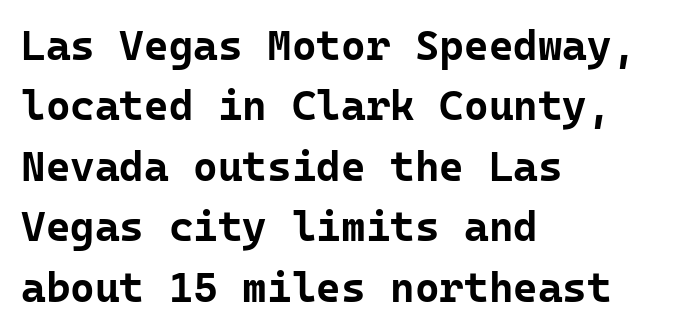
{"serif": "no", "italic": "no", "bold": "yes", "weight": "bold", "width": "normal", "stroke_contrast": "low", "x_height": "medium", "monospaced": "yes", "underline": "no", "align": "left", "line_spacing": "normal", "line_spacing_ratio": 1.44, "letter_spacing": "normal", "letter_spacing_em": 0.0, "glyph_px": 42}
